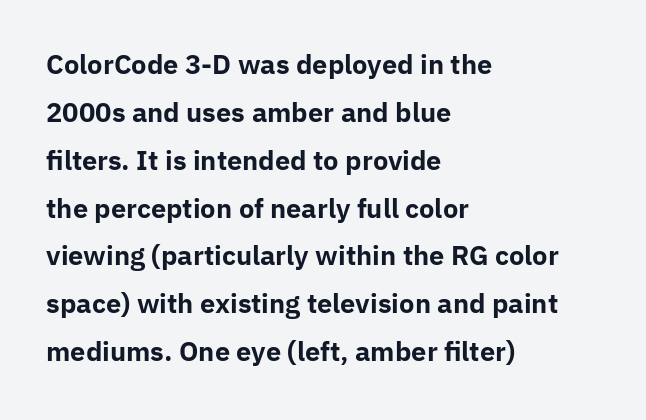
{"italic": "no", "bold": "yes", "underline": "no", "align": "left", "line_spacing_ratio": 1.84, "letter_spacing": "normal", "letter_spacing_em": 0.0, "glyph_px": 26}
